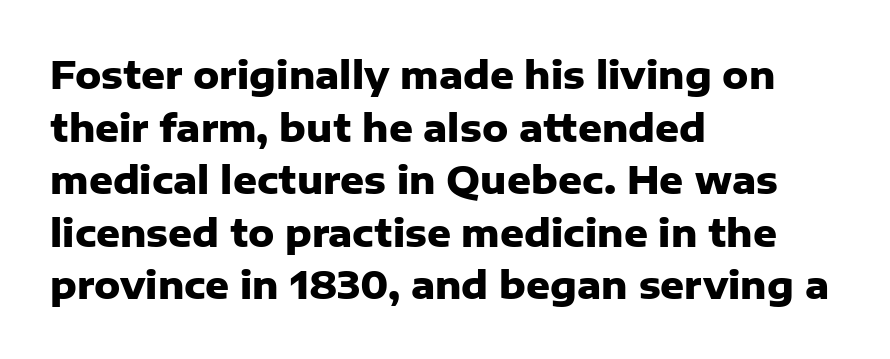
The image shows 37 px heavy sans-serif type, upright; set left-aligned, normal line spacing (1.42x), normal letter spacing, not underlined; low stroke contrast and a medium x-height.
